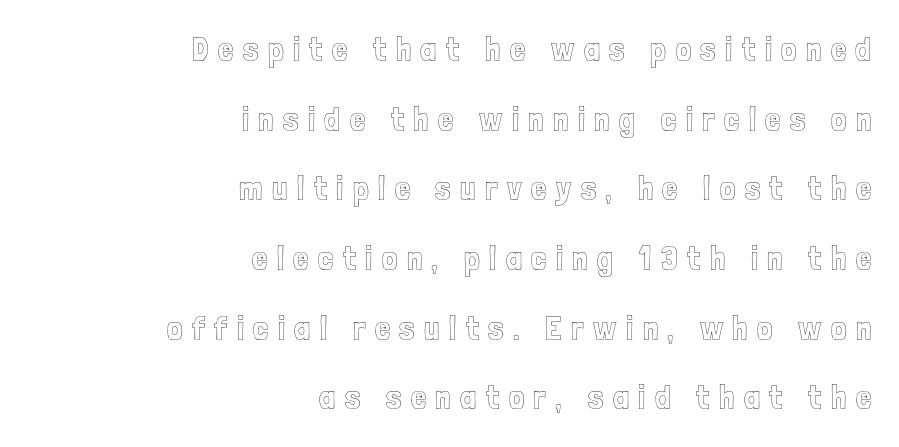
{"italic": "no", "width": "condensed", "x_height": "medium", "monospaced": "no", "underline": "no", "align": "right", "line_spacing": "loose", "line_spacing_ratio": 2.05, "letter_spacing": "wide", "letter_spacing_em": 0.28, "glyph_px": 34}
